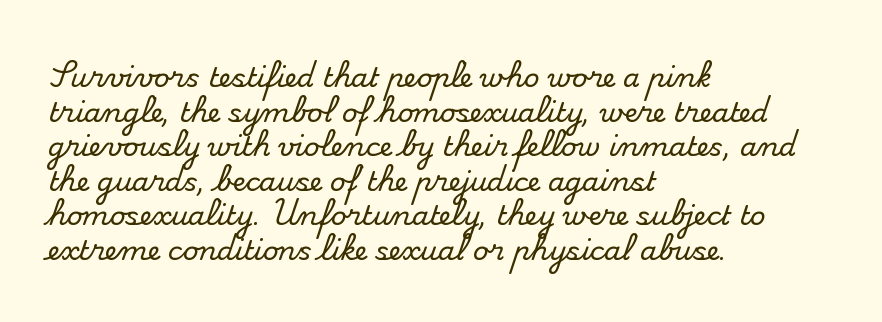
{"underline": "no", "align": "left", "line_spacing": "normal", "line_spacing_ratio": 1.28, "letter_spacing": "normal", "letter_spacing_em": 0.0, "glyph_px": 27}
